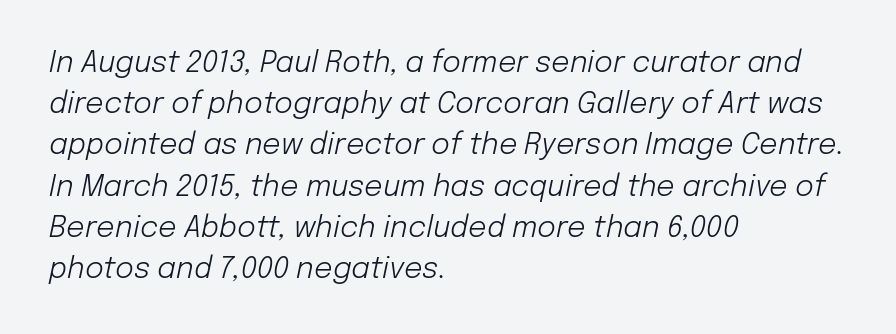
{"italic": "yes", "lean": "right", "slant_degrees": 12, "bold": "no", "weight": "light", "width": "normal", "stroke_contrast": "low", "x_height": "medium", "monospaced": "no", "underline": "no", "align": "left", "line_spacing": "normal", "line_spacing_ratio": 1.42, "letter_spacing": "normal", "letter_spacing_em": 0.0, "glyph_px": 29}
